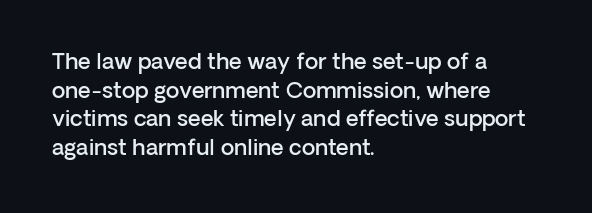
Between one letter and the next there's only the usual sliver of space. Firm but not heavy-handed strokes: this text is semibold. No italicization has been applied; the sample stays upright. Each line starts at the same left margin while the right side varies. Notice how descenders clear the ascenders below comfortably — that's standard leading.
